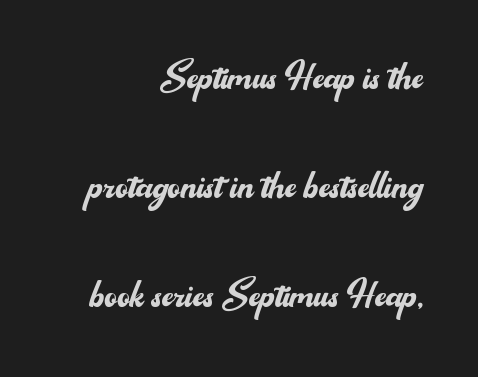
Leading is clearly above the norm, producing a sparse column. This rendering uses right alignment, leaving the left contour irregular. You could not count columns in this text — the font is proportionally spaced. Descenders are the only things crossing below the line. The face used here is a sans, in the tradition of grotesques and geometrics.
